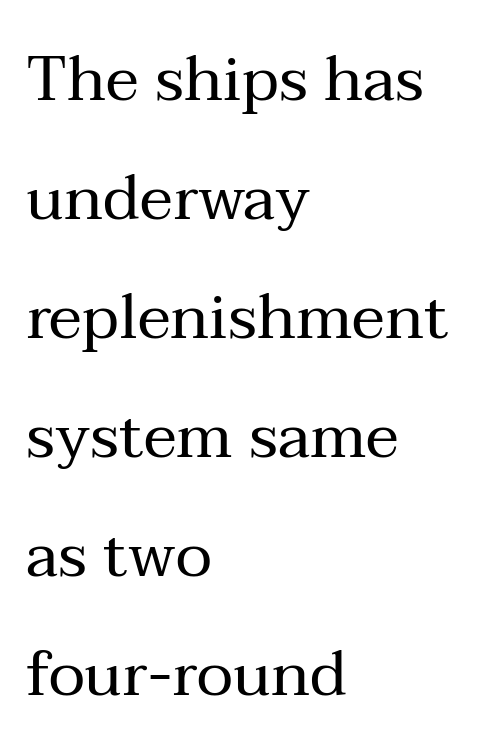
Stroke terminals: seriffed. Unlike italic type, these characters show no tilt at all. The face used here is rendered with its standard letterfit. No word sits above an underline. The typesetting does not lean heavy: it is not bold. A classic flush-left, rag-right setting is used for this passage.
